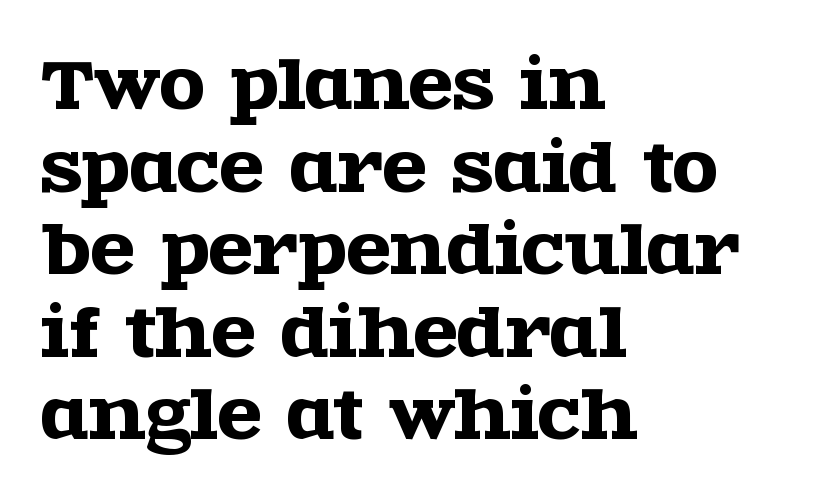
The glyphs in this specimen are seriffed. The gaps between neighbouring characters are ordinary and unremarkable. A bare baseline throughout the passage. Does the leading feel generous? No, just average.
